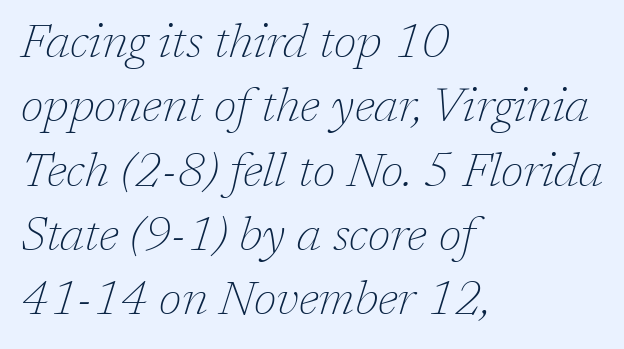
The rendering anchors every line to the left-hand side. The face looks like a standard text weight, possibly lighter. Students, note that the glyphs here touch the page at normal intervals. The passage shown is not underscored anywhere.
